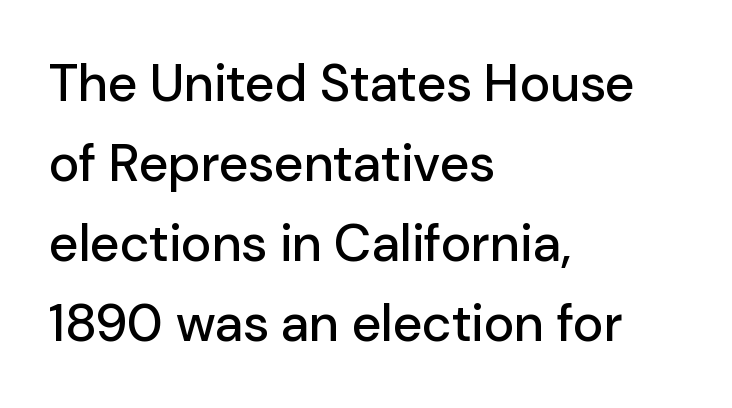
The image shows 52 px sans-serif type, upright; set left-aligned, normal line spacing (1.54x), normal letter spacing, not underlined; low stroke contrast and a medium x-height.
